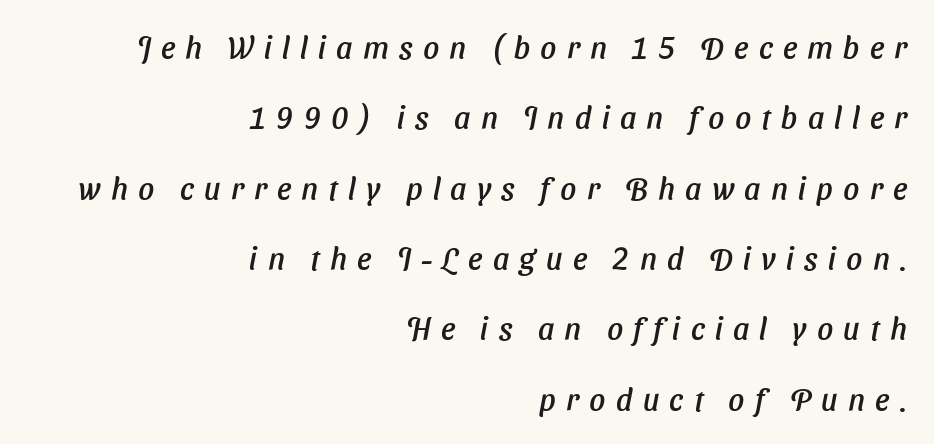
Q: Is the typeface a serif or a sans-serif typeface? A: Serif.
Q: Is the text underlined? A: No.
Q: How is the paragraph aligned? A: Right-aligned.
Q: Is the spacing between letters normal or unusually wide? A: Unusually wide.
Q: Is the spacing between lines tight, normal or loose? A: Loose.
Q: Width (condensed, normal, or wide)? A: Normal.
Q: Stroke contrast? A: Low.
Q: x-height? A: Medium.
Q: Monospaced? A: No.
